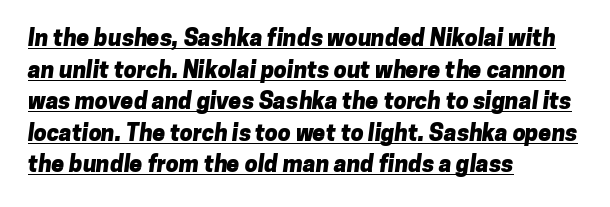
The image shows 23 px bold type; set left-aligned, normal line spacing (1.37x), normal letter spacing, underlined.
